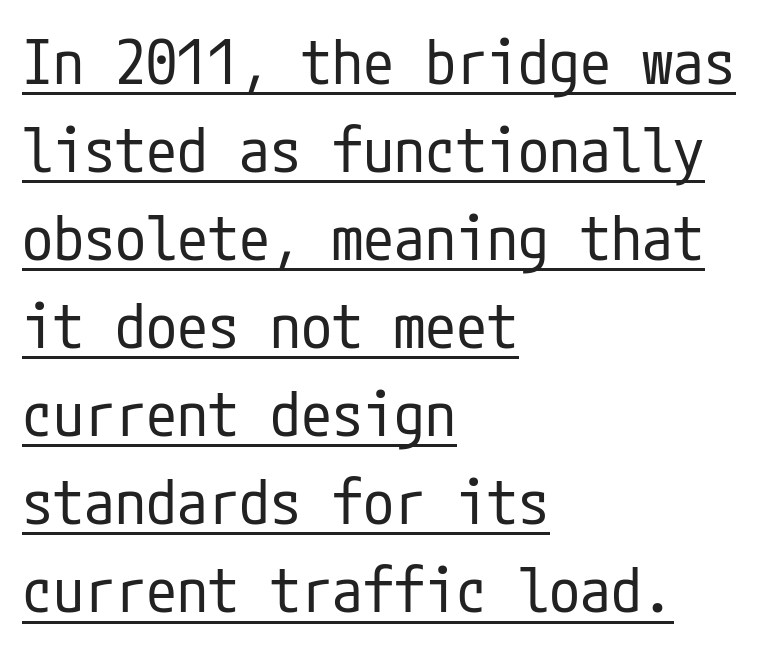
Q: Is the text bold? A: No.
Q: Is the text italic (slanted)? A: No, it is upright.
Q: Is the typeface a serif or a sans-serif typeface? A: Sans-serif.
Q: Is the text underlined? A: Yes.
Q: How is the paragraph aligned? A: Left-aligned.
Q: Is the spacing between letters normal or unusually wide? A: Normal.
Q: Is the spacing between lines tight, normal or loose? A: Normal.
Q: Width (condensed, normal, or wide)? A: Condensed.
Q: Stroke contrast? A: Low.
Q: x-height? A: Medium.
